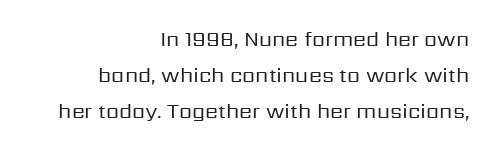
The image shows 21 px text type, upright; set right-aligned, line spacing 1.72x, normal letter spacing, not underlined.
